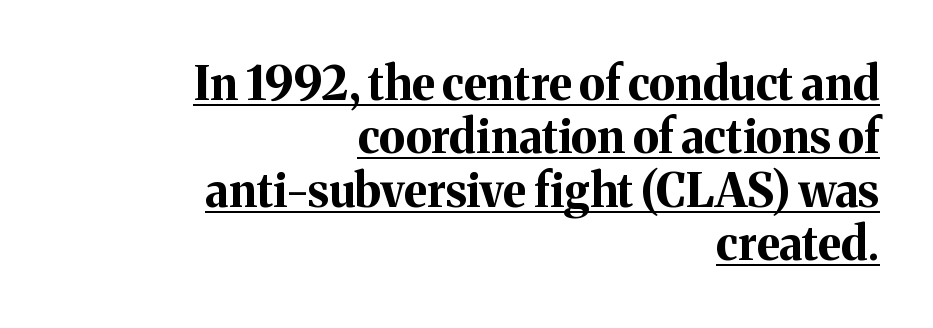
{"serif": "yes", "italic": "no", "bold": "yes", "weight": "bold", "width": "normal", "stroke_contrast": "medium", "x_height": "medium", "monospaced": "no", "underline": "yes", "align": "right", "line_spacing_ratio": 1.16, "letter_spacing": "normal", "letter_spacing_em": 0.0, "glyph_px": 46}
